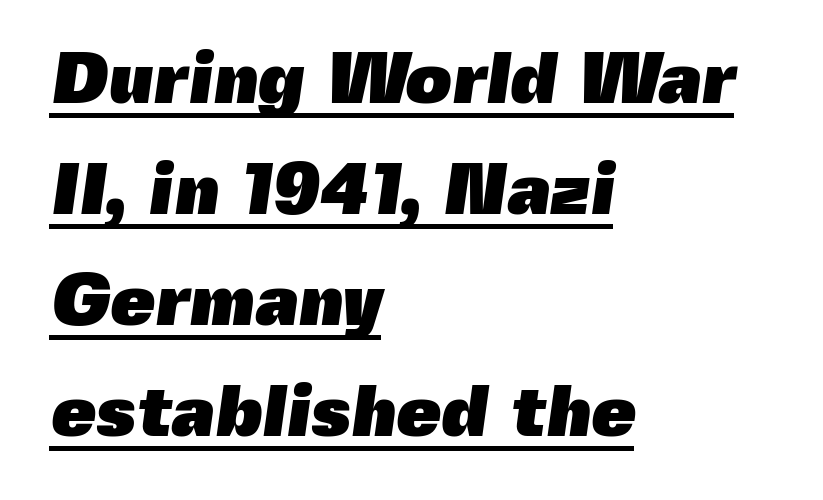
{"serif": "no", "bold": "yes", "weight": "heavy", "width": "normal", "x_height": "medium", "monospaced": "no", "underline": "yes", "align": "left", "line_spacing": "normal", "line_spacing_ratio": 1.54, "letter_spacing": "normal", "letter_spacing_em": 0.0, "glyph_px": 72}
